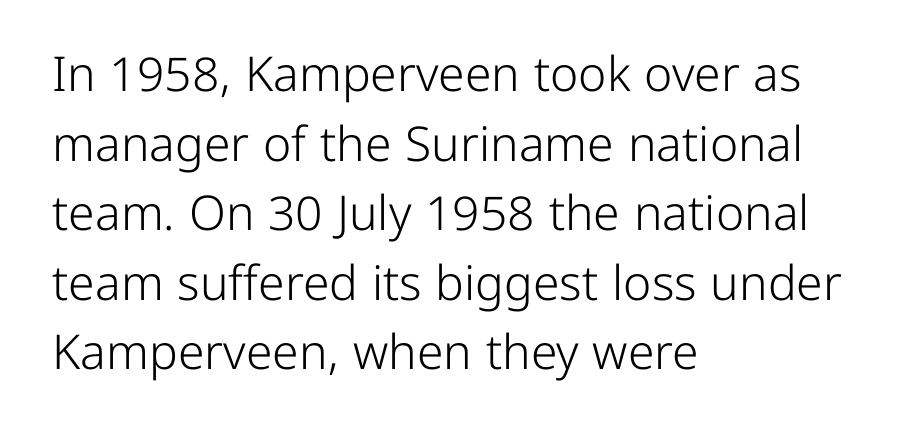
The image shows 48 px light sans-serif type, upright; set left-aligned, normal line spacing (1.45x), normal letter spacing, not underlined; low stroke contrast and a medium x-height.
